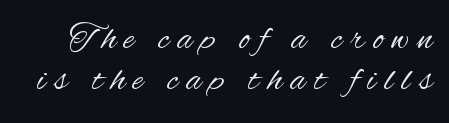
Only glyphs here, with clear space below each row. This rendering employs a face without finishing strokes, i.e., a sans-serif. This block would grow much taller if given ordinary leading; it's compressed now. Each stroke keeps to a modest, everyday thickness or less.
